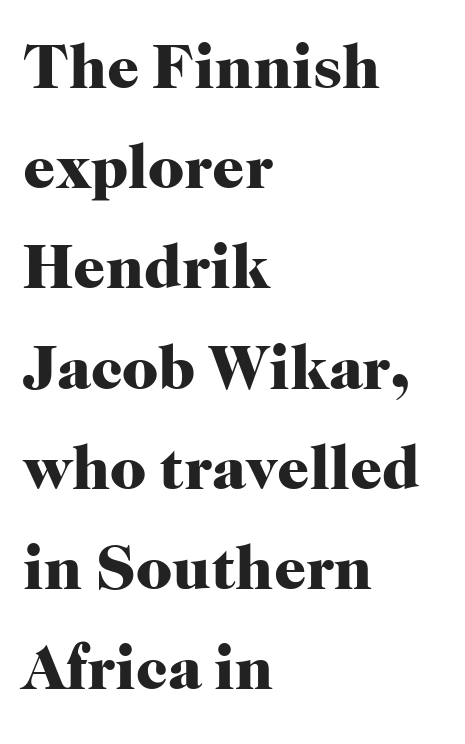
The glyphs in this specimen are seriffed. The letterforms sit shoulder to shoulder at normal distance. This sample keeps an unexceptional amount of space between lines. No italicization has been applied; the sample stays upright. Caption: bold face, heavy strokes.
